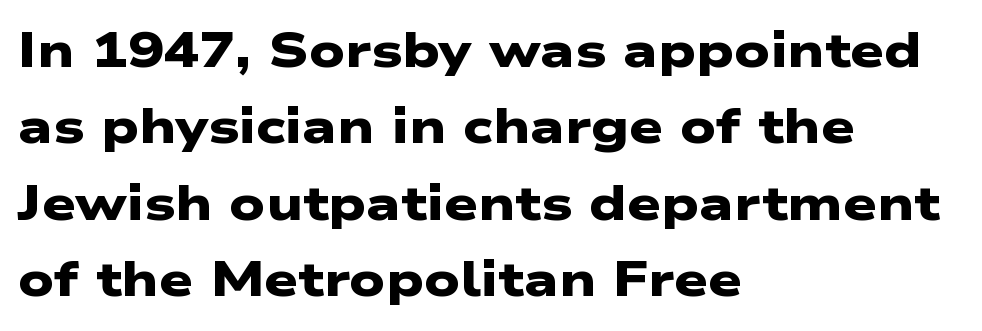
Leading: standard. A typesetter would call this proportional, since set widths differ per character. No extra tracking has been applied to these lines. Summary of weight: heavy, a full bold. Check the space under the baseline: it is left empty. The rendering shows plain stroke endings on the letterforms — a sans-serif design.
